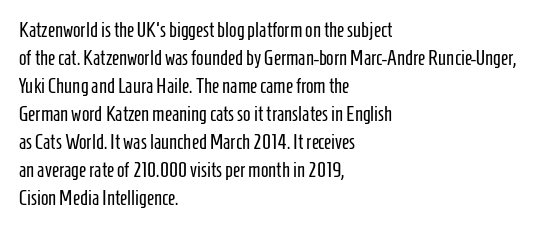
The image shows 20 px text type, upright; set left-aligned, normal line spacing (1.4x), normal letter spacing, not underlined.
